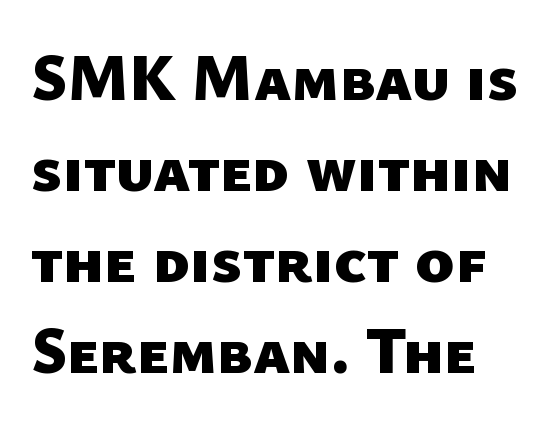
Q: Is the text bold? A: Yes.
Q: Is the typeface a serif or a sans-serif typeface? A: Sans-serif.
Q: Is the text underlined? A: No.
Q: Is the spacing between letters normal or unusually wide? A: Normal.
Q: Is the spacing between lines tight, normal or loose? A: Normal.
Q: Width (condensed, normal, or wide)? A: Normal.
Q: Stroke contrast? A: Low.
Q: x-height? A: Medium.
Q: Monospaced? A: No.
